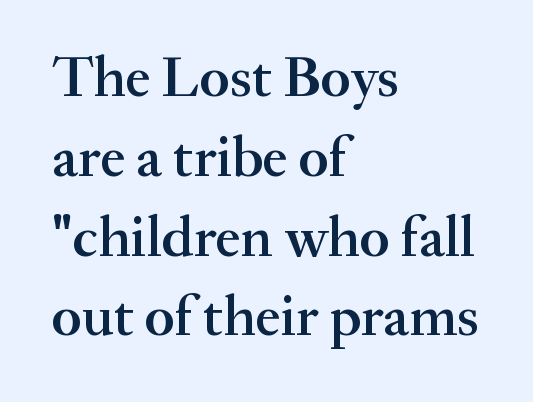
{"serif": "yes", "italic": "no", "bold": "semi", "weight": "semibold", "width": "normal", "stroke_contrast": "medium", "x_height": "small", "monospaced": "no", "underline": "no", "align": "left", "line_spacing": "normal", "line_spacing_ratio": 1.4, "letter_spacing": "normal", "letter_spacing_em": 0.0, "glyph_px": 57}
